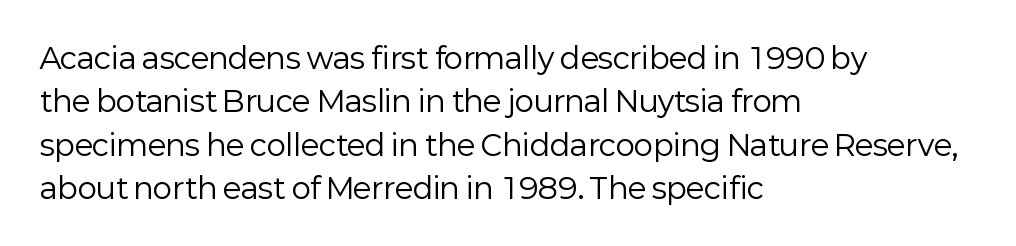
{"serif": "no", "italic": "no", "bold": "no", "weight": "regular", "width": "normal", "stroke_contrast": "low", "x_height": "medium", "monospaced": "no", "underline": "no", "align": "left", "line_spacing": "normal", "line_spacing_ratio": 1.5, "letter_spacing": "normal", "letter_spacing_em": 0.0, "glyph_px": 29}
